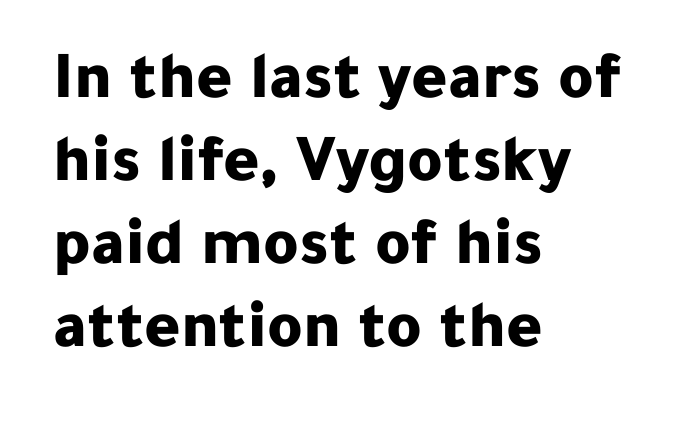
Q: Is the text bold? A: Yes.
Q: Is the text italic (slanted)? A: No, it is upright.
Q: Is the typeface a serif or a sans-serif typeface? A: Sans-serif.
Q: Is the text underlined? A: No.
Q: How is the paragraph aligned? A: Left-aligned.
Q: Is the spacing between letters normal or unusually wide? A: Normal.
Q: Width (condensed, normal, or wide)? A: Normal.
Q: Stroke contrast? A: Low.
Q: x-height? A: Medium.
Q: Monospaced? A: No.
